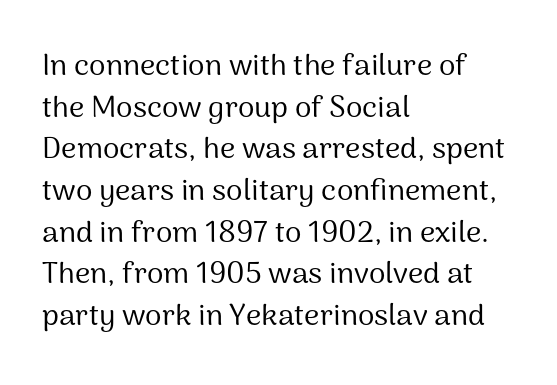
Q: Is the text bold? A: No.
Q: Is the text italic (slanted)? A: No, it is upright.
Q: Is the typeface a serif or a sans-serif typeface? A: Sans-serif.
Q: Is the text underlined? A: No.
Q: How is the paragraph aligned? A: Left-aligned.
Q: Is the spacing between letters normal or unusually wide? A: Normal.
Q: Is the spacing between lines tight, normal or loose? A: Normal.
Q: Width (condensed, normal, or wide)? A: Normal.
Q: Stroke contrast? A: Medium.
Q: x-height? A: Medium.
Q: Monospaced? A: No.
